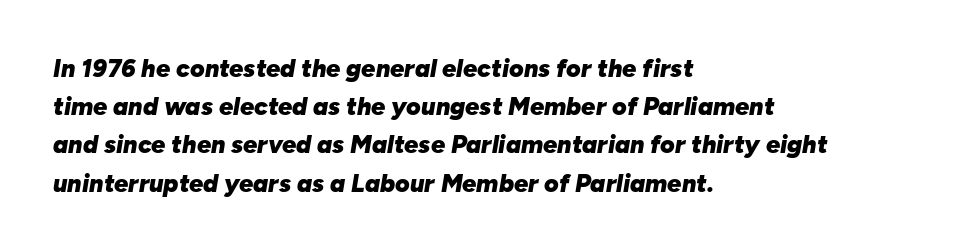
The image shows 25 px bold type, italic (leaning right); set left-aligned, normal line spacing (1.53x), normal letter spacing, not underlined.
